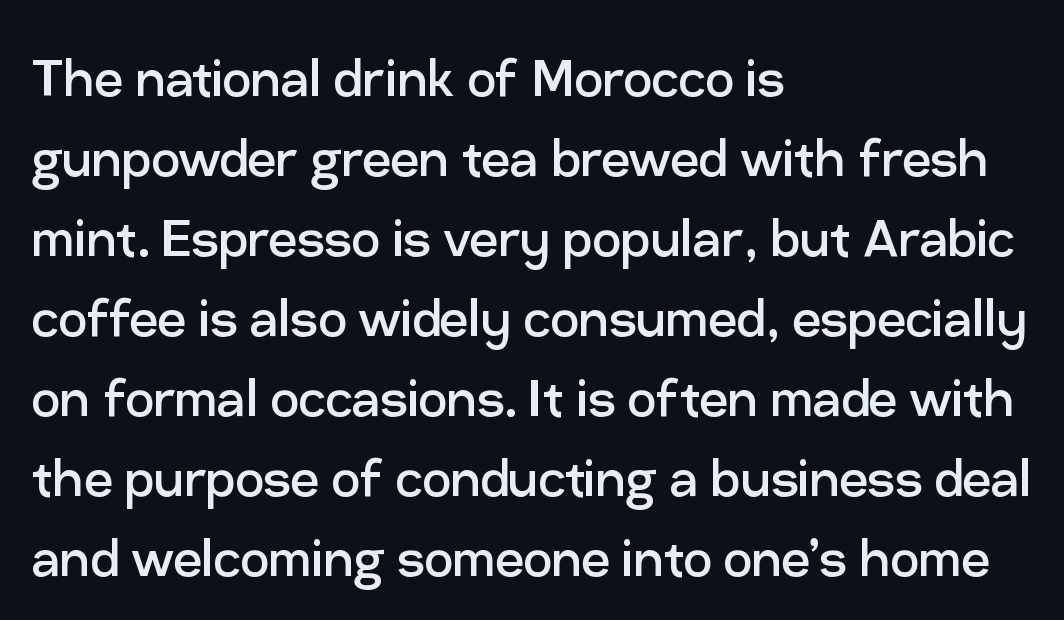
No heavy texture on the line: the type isn't bold. The string is rendered with underlining switched off. A typesetter would call this proportional, since set widths differ per character. The typeface chosen for these lines omits serifs. Ordinary non-slanted type is in use. Default kerning and tracking; the words read as compact shapes.
